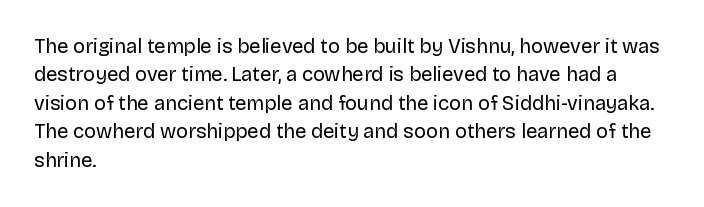
The image shows 20 px text type, upright; set left-aligned, normal line spacing (1.42x), normal letter spacing, not underlined.
